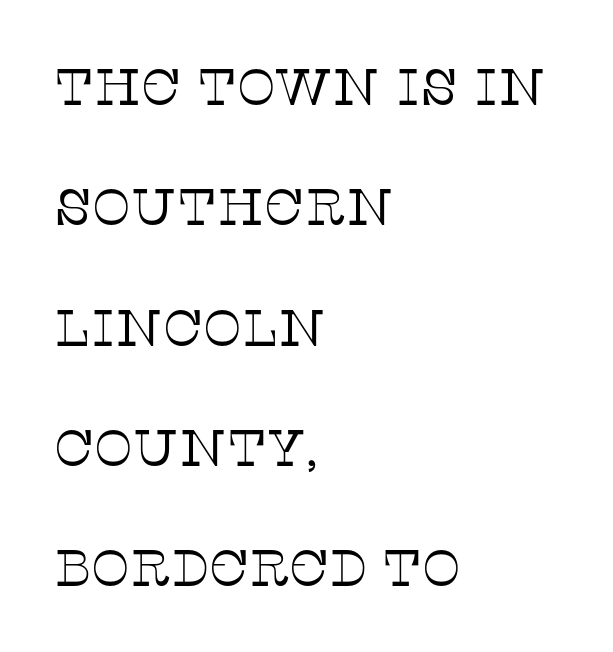
{"serif": "yes", "italic": "no", "bold": "no", "weight": "thin", "width": "normal", "stroke_contrast": "low", "x_height": "large", "monospaced": "no", "underline": "no", "align": "left", "line_spacing": "loose", "line_spacing_ratio": 2.36, "letter_spacing": "normal", "letter_spacing_em": 0.0, "glyph_px": 51}
